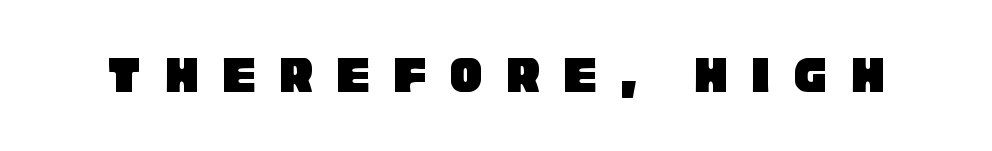
{"serif": "no", "width": "condensed", "stroke_contrast": "low", "x_height": "large", "monospaced": "no", "underline": "no", "letter_spacing": "wide", "letter_spacing_em": 0.44, "glyph_px": 54}
